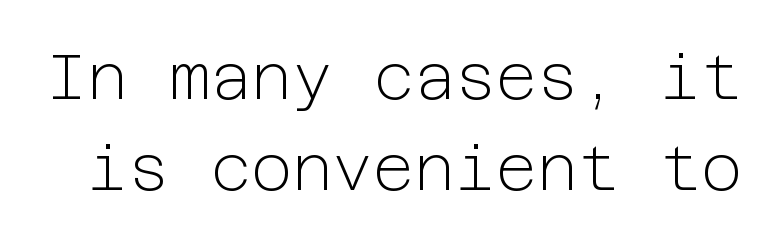
The image shows 63 px light sans-serif type, upright; set normal line spacing (1.45x), normal letter spacing, not underlined; low stroke contrast and a medium x-height.
